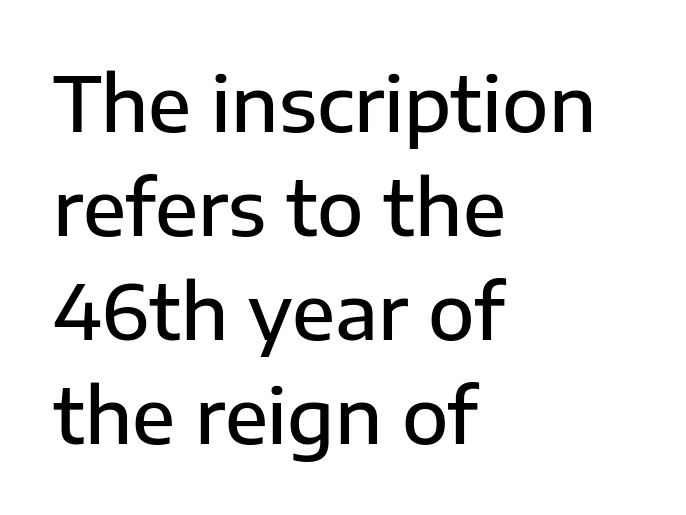
{"serif": "no", "italic": "no", "bold": "semi", "weight": "semibold", "width": "normal", "stroke_contrast": "low", "x_height": "medium", "monospaced": "no", "underline": "no", "align": "left", "line_spacing": "normal", "line_spacing_ratio": 1.37, "letter_spacing": "normal", "letter_spacing_em": 0.0, "glyph_px": 76}
